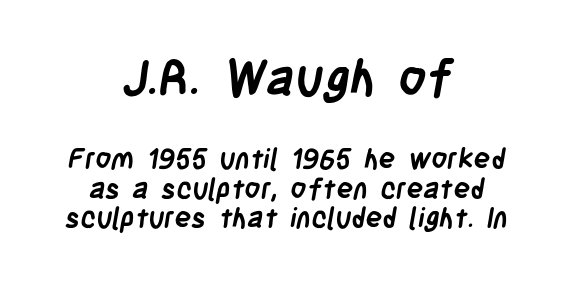
Size contrast runs from large at the top to small at the bottom. Font category for this specimen: sans-serif. Does the copy run flush right? No — it is centered line by line. How are the letters spaced? Ordinarily, with no added tracking.
